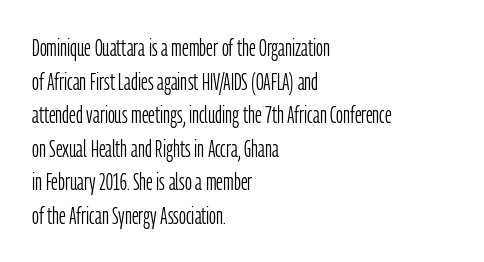
{"italic": "no", "bold": "no", "underline": "no", "align": "left", "line_spacing": "normal", "line_spacing_ratio": 1.4, "letter_spacing": "normal", "letter_spacing_em": 0.0, "glyph_px": 24}
